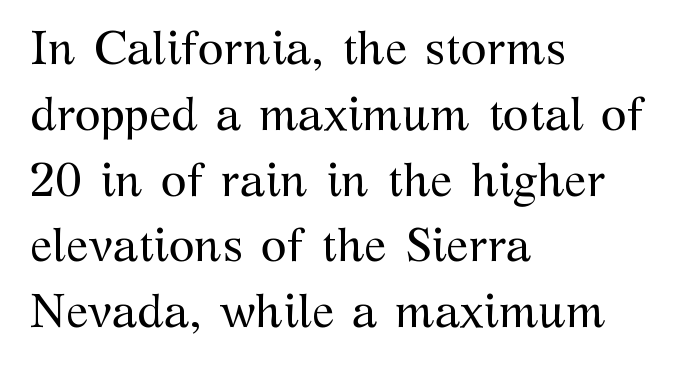
{"serif": "yes", "italic": "no", "bold": "no", "weight": "regular", "width": "normal", "stroke_contrast": "medium", "x_height": "medium", "monospaced": "no", "underline": "no", "align": "left", "line_spacing": "normal", "line_spacing_ratio": 1.4, "letter_spacing": "normal", "letter_spacing_em": 0.0, "glyph_px": 47}
